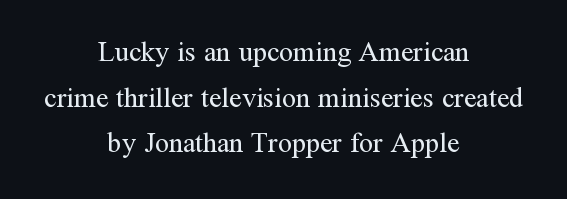
The letters carry serifs — small finishing strokes at the ends of their stems. Leading matches the norm, producing a regular column. Is the block centered? Yes — each line is placed symmetrically about the middle. Each row of text sits above clean, open space.
